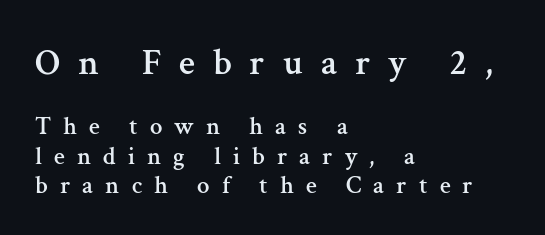
Q: Is the text italic (slanted)? A: No, it is upright.
Q: Is the typeface a serif or a sans-serif typeface? A: Serif.
Q: Is the text underlined? A: No.
Q: How is the paragraph aligned? A: Left-aligned.
Q: Is the spacing between letters normal or unusually wide? A: Unusually wide.
Q: Which block of text is set in a larger size, the first (top) or the second (bottom)? A: The first (top) one.
Q: Width (condensed, normal, or wide)? A: Normal.
Q: Stroke contrast? A: Medium.
Q: x-height? A: Medium.
Q: Monospaced? A: No.
